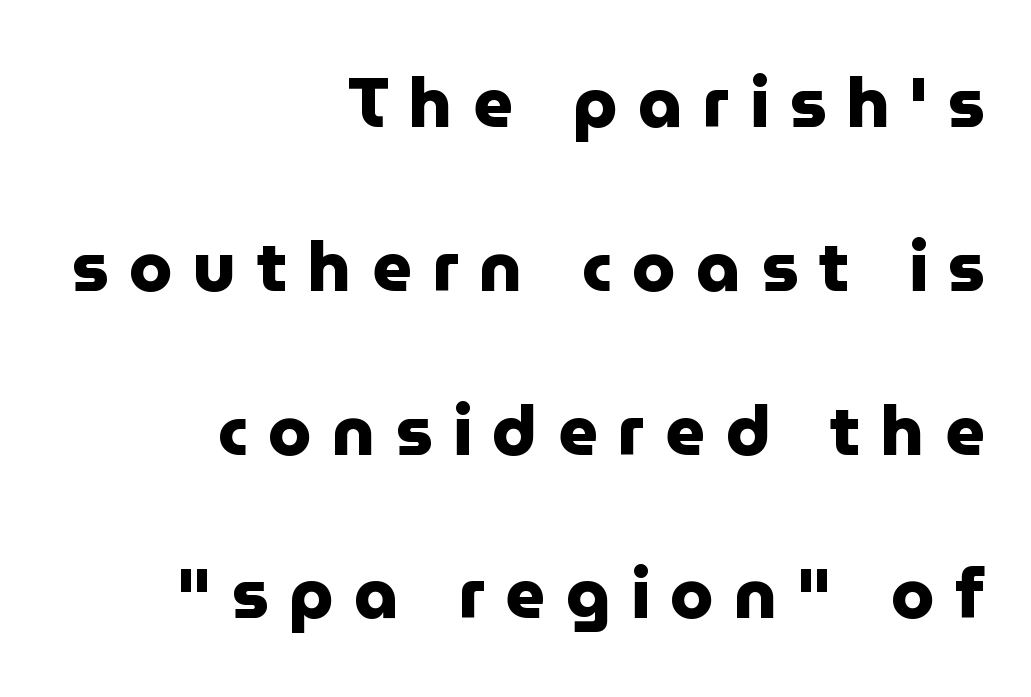
{"serif": "no", "italic": "no", "bold": "yes", "weight": "heavy", "width": "normal", "stroke_contrast": "low", "x_height": "medium", "monospaced": "no", "underline": "no", "align": "right", "line_spacing": "loose", "line_spacing_ratio": 2.34, "letter_spacing": "wide", "letter_spacing_em": 0.29, "glyph_px": 70}
